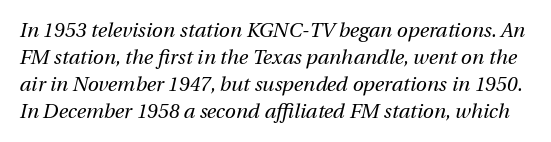
{"italic": "yes", "lean": "right", "slant_degrees": 12, "bold": "no", "underline": "no", "line_spacing": "normal", "line_spacing_ratio": 1.35, "letter_spacing": "normal", "letter_spacing_em": 0.0, "glyph_px": 20}
